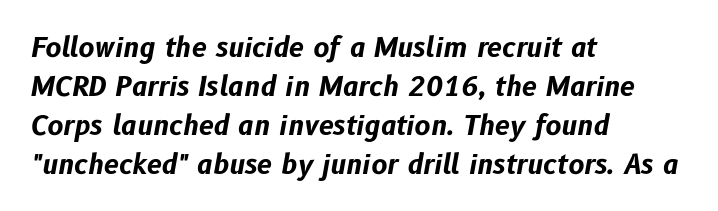
Q: Is the text bold? A: Yes.
Q: Is the text italic (slanted)? A: Yes, it leans right by about 10 degrees.
Q: Is the text underlined? A: No.
Q: How is the paragraph aligned? A: Left-aligned.
Q: Is the spacing between letters normal or unusually wide? A: Normal.
Q: Is the spacing between lines tight, normal or loose? A: Normal.
